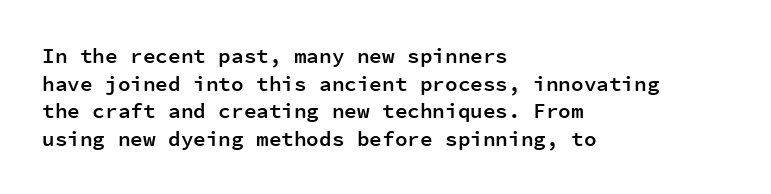
{"italic": "no", "bold": "semi", "underline": "no", "align": "left", "line_spacing": "normal", "line_spacing_ratio": 1.31, "letter_spacing": "normal", "letter_spacing_em": 0.0, "glyph_px": 21}
